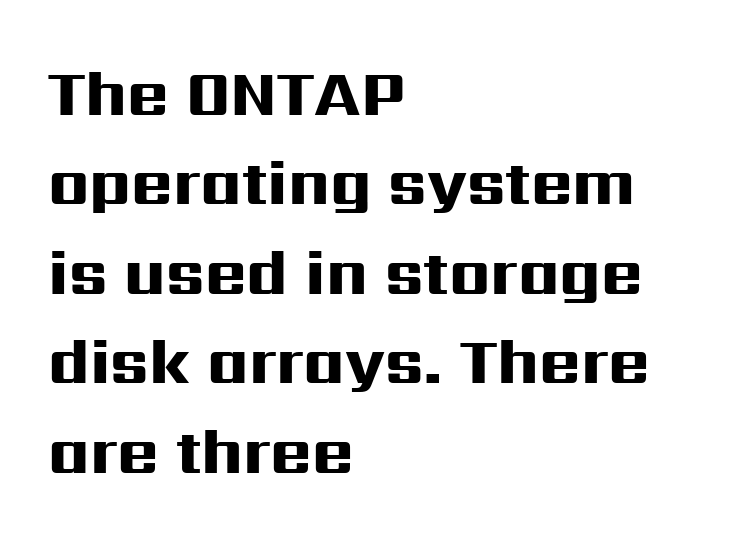
The image shows 63 px heavy, wide sans-serif type, upright; set left-aligned, normal line spacing (1.42x), normal letter spacing, not underlined; high stroke contrast and a medium x-height.
